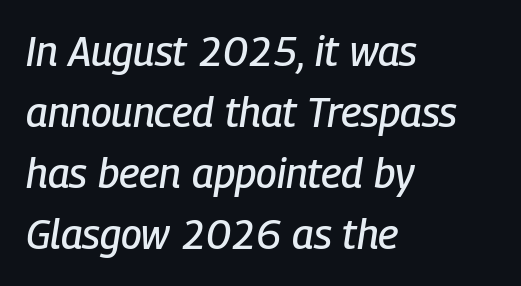
Q: Is the text italic (slanted)? A: Yes, it leans right by about 9 degrees.
Q: Is the text underlined? A: No.
Q: How is the paragraph aligned? A: Left-aligned.
Q: Is the spacing between letters normal or unusually wide? A: Normal.
Q: Is the spacing between lines tight, normal or loose? A: Normal.
Q: Width (condensed, normal, or wide)? A: Condensed.
Q: Stroke contrast? A: Low.
Q: x-height? A: Medium.
Q: Monospaced? A: No.
